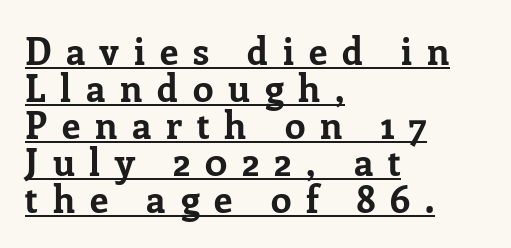
Someone cranked the tracking dial way up on this one. Successive baselines arrive quickly, one right under another. Does the weight exceed regular? Yes, all the way to bold. Are there feet on the stems? There are — it's a serif. Students, observe the line beneath the letters — that is underlining.
